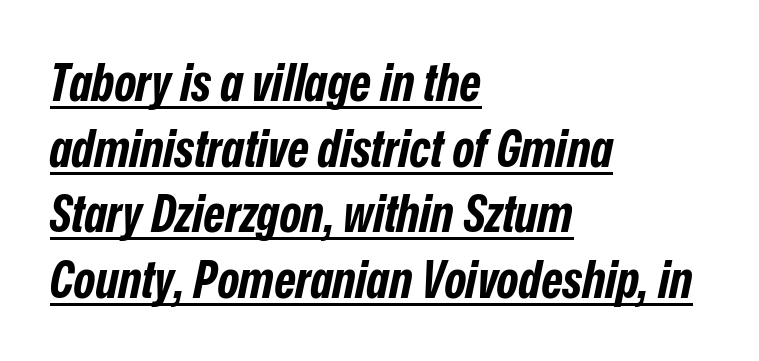
{"italic": "yes", "lean": "right", "slant_degrees": 12, "bold": "yes", "weight": "bold", "width": "condensed", "stroke_contrast": "low", "x_height": "medium", "monospaced": "no", "underline": "yes", "align": "left", "line_spacing": "normal", "line_spacing_ratio": 1.26, "letter_spacing": "normal", "letter_spacing_em": 0.0, "glyph_px": 52}
